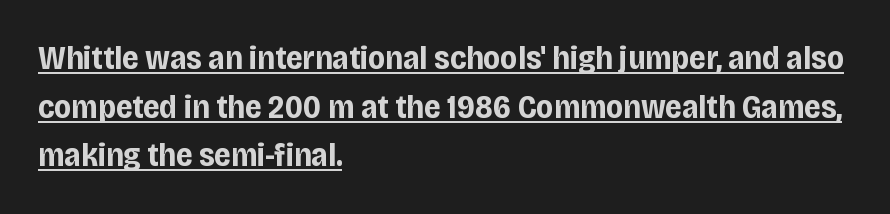
The typeface chosen for these lines omits serifs. The letters are bold, with thick, heavy strokes. The rendering keeps characters at their native spacing. Tall strokes in this sample are plumb rather than angled. The rendering uses natural spacing where letterforms have individual widths.
